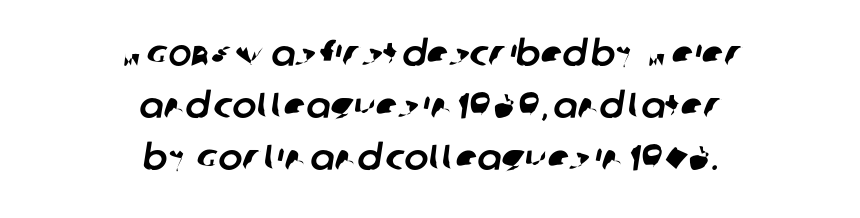
The image shows 36 px sans-serif type; set centered, normal line spacing (1.45x), normal letter spacing, not underlined; low stroke contrast and a large x-height.
